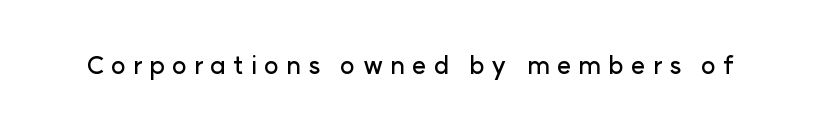
Compared with typical body copy, the letter spacing here is much looser. These lines were composed using upright roman letters. Letters rest on an invisible, unmarked baseline.
